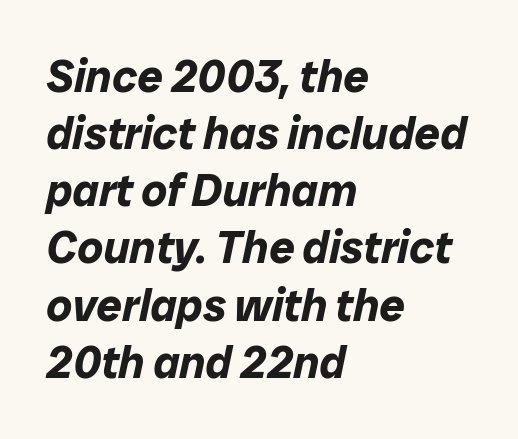
Q: Is the text bold? A: Yes.
Q: Is the text italic (slanted)? A: Yes, it leans right by about 12 degrees.
Q: Is the text underlined? A: No.
Q: How is the paragraph aligned? A: Left-aligned.
Q: Is the spacing between letters normal or unusually wide? A: Normal.
Q: Is the spacing between lines tight, normal or loose? A: Normal.
Q: Width (condensed, normal, or wide)? A: Normal.
Q: Stroke contrast? A: Low.
Q: x-height? A: Medium.
Q: Monospaced? A: No.
